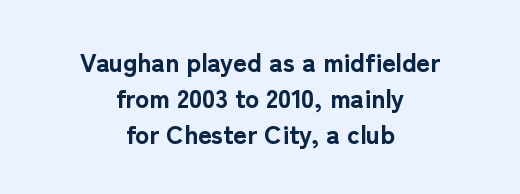
Q: Is the text bold? A: Yes.
Q: Is the text italic (slanted)? A: No, it is upright.
Q: Is the text underlined? A: No.
Q: How is the paragraph aligned? A: Centered.
Q: Is the spacing between letters normal or unusually wide? A: Normal.
Q: Is the spacing between lines tight, normal or loose? A: Normal.
